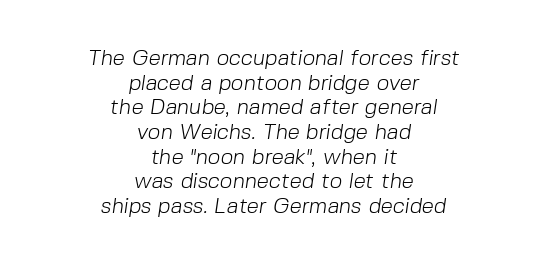
Q: Is the text bold? A: No.
Q: Is the text underlined? A: No.
Q: How is the paragraph aligned? A: Centered.
Q: Is the spacing between letters normal or unusually wide? A: Normal.
Q: Is the spacing between lines tight, normal or loose? A: Tight.
